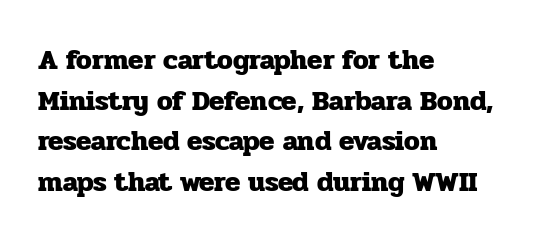
{"serif": "yes", "italic": "no", "bold": "yes", "weight": "heavy", "width": "normal", "stroke_contrast": "low", "x_height": "medium", "monospaced": "no", "underline": "no", "align": "left", "line_spacing": "normal", "line_spacing_ratio": 1.45, "letter_spacing": "normal", "letter_spacing_em": 0.0, "glyph_px": 28}
